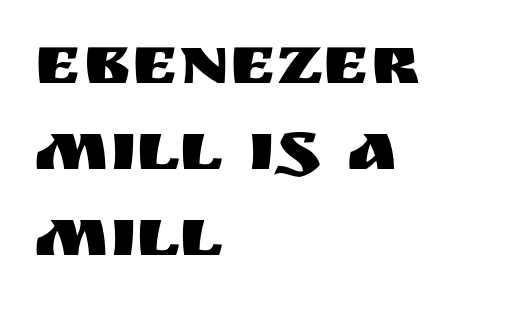
Q: Is the text italic (slanted)? A: No, it is upright.
Q: Is the typeface a serif or a sans-serif typeface? A: Sans-serif.
Q: Is the text underlined? A: No.
Q: How is the paragraph aligned? A: Left-aligned.
Q: Is the spacing between letters normal or unusually wide? A: Normal.
Q: Width (condensed, normal, or wide)? A: Normal.
Q: Stroke contrast? A: Medium.
Q: x-height? A: Large.
Q: Monospaced? A: No.
